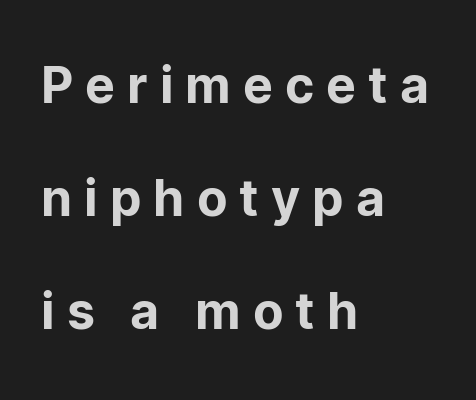
Q: Is the text italic (slanted)? A: No, it is upright.
Q: Is the typeface a serif or a sans-serif typeface? A: Sans-serif.
Q: Is the text underlined? A: No.
Q: How is the paragraph aligned? A: Left-aligned.
Q: Is the spacing between letters normal or unusually wide? A: Unusually wide.
Q: Is the spacing between lines tight, normal or loose? A: Loose.
Q: Width (condensed, normal, or wide)? A: Normal.
Q: Stroke contrast? A: Low.
Q: x-height? A: Medium.
Q: Monospaced? A: No.
